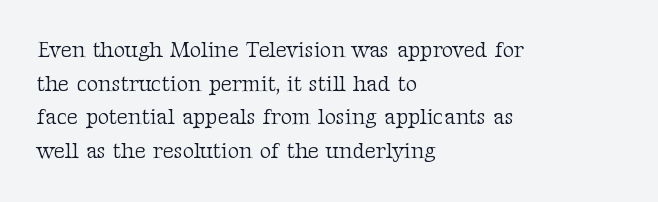
Unbolded letterforms with no extra heft. The letterforms sit shoulder to shoulder at normal distance. Line spacing here is normal. Glance below the letters and you will spot only blank space. Visually the block forms a straight wall on the left and a jagged coastline on the right.
